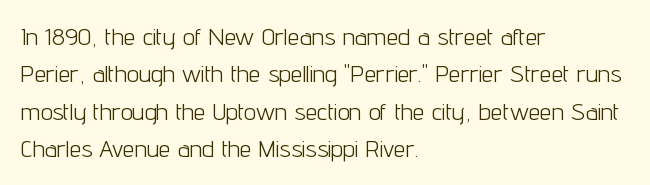
Evenly set lines give the paragraph a standard silhouette. Here the glyphs are tracked normally, forming tight word shapes. Rule under the text: the space is simply empty. Italic? Not at all — the glyphs are vertical. These glyphs show unthickened strokes, regular width or finer.
